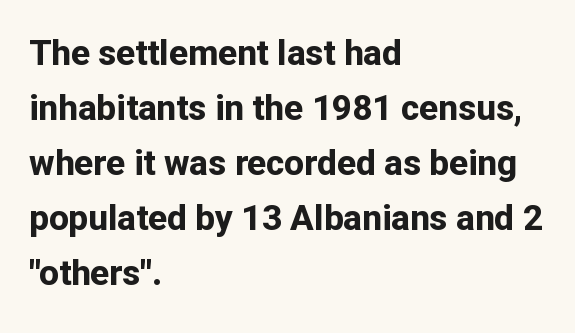
{"serif": "no", "italic": "no", "bold": "yes", "weight": "bold", "width": "normal", "stroke_contrast": "low", "x_height": "medium", "monospaced": "no", "underline": "no", "align": "left", "line_spacing": "normal", "line_spacing_ratio": 1.57, "letter_spacing": "normal", "letter_spacing_em": 0.0, "glyph_px": 35}
